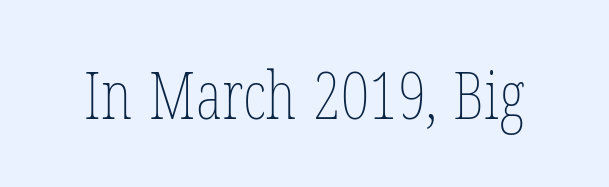
The image shows 66 px thin, condensed type, upright; set normal letter spacing, not underlined; low stroke contrast and a medium x-height.
